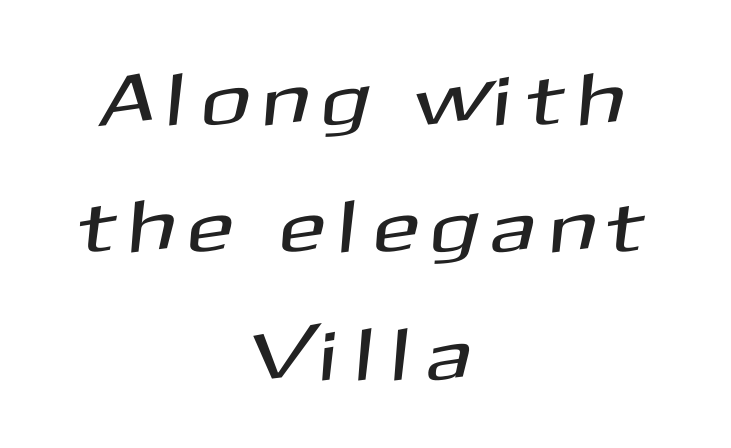
Q: Is the typeface a serif or a sans-serif typeface? A: Sans-serif.
Q: Is the text underlined? A: No.
Q: How is the paragraph aligned? A: Centered.
Q: Is the spacing between letters normal or unusually wide? A: Unusually wide.
Q: Width (condensed, normal, or wide)? A: Normal.
Q: Stroke contrast? A: Medium.
Q: x-height? A: Medium.
Q: Monospaced? A: No.
